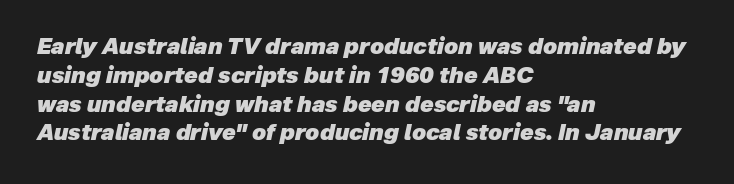
Q: Is the text bold? A: Yes.
Q: Is the text italic (slanted)? A: Yes, it leans right by about 12 degrees.
Q: Is the text underlined? A: No.
Q: How is the paragraph aligned? A: Left-aligned.
Q: Is the spacing between letters normal or unusually wide? A: Normal.
Q: Is the spacing between lines tight, normal or loose? A: Normal.
